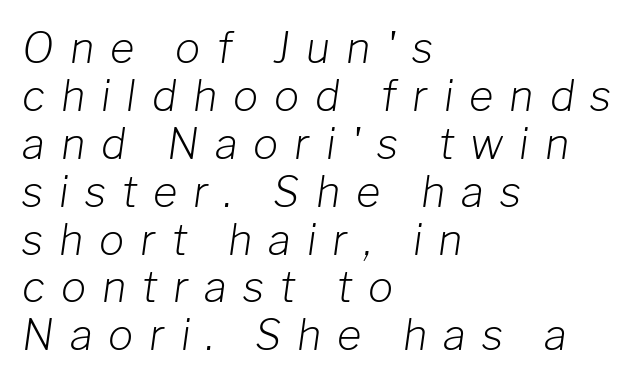
The image shows 42 px light type, italic (leaning right); set left-aligned, tight line spacing (1.14x), unusually wide letter spacing (+0.38 em), not underlined; low stroke contrast and a medium x-height.
